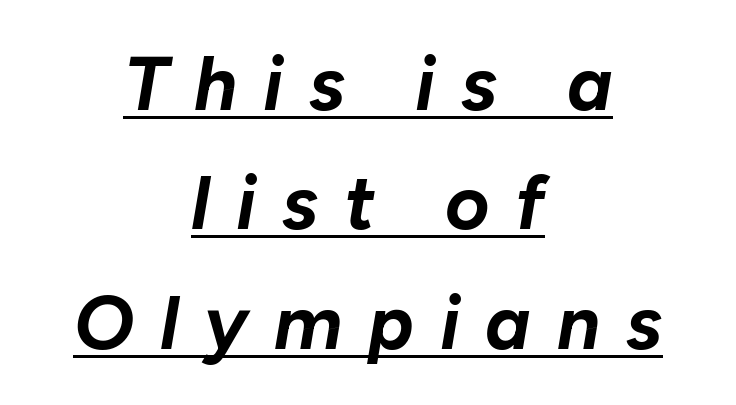
The type is letterspaced generously, with wide tracking. One-word summary of the alignment: center. Rendered with sloped, italic letterforms. Notice how descenders clear the ascenders below comfortably — that's standard leading.
